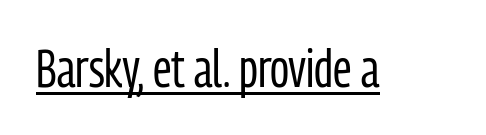
The image shows 52 px regular-weight, condensed sans-serif type, upright; set normal letter spacing, underlined; low stroke contrast and a medium x-height.
